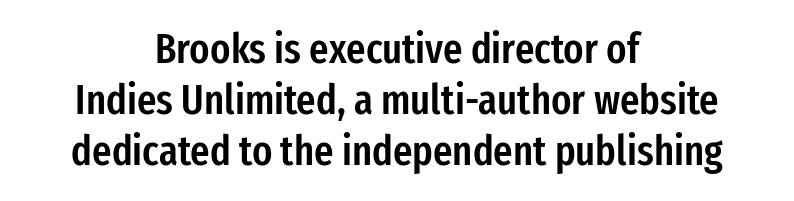
Q: Is the text bold? A: Semi-bold.
Q: Is the text italic (slanted)? A: No, it is upright.
Q: Is the typeface a serif or a sans-serif typeface? A: Sans-serif.
Q: Is the text underlined? A: No.
Q: How is the paragraph aligned? A: Centered.
Q: Is the spacing between letters normal or unusually wide? A: Normal.
Q: Width (condensed, normal, or wide)? A: Condensed.
Q: Stroke contrast? A: Low.
Q: x-height? A: Medium.
Q: Monospaced? A: No.
